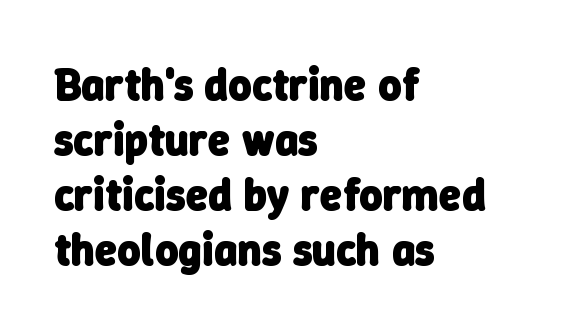
{"serif": "no", "bold": "yes", "weight": "heavy", "width": "normal", "stroke_contrast": "low", "x_height": "medium", "monospaced": "no", "underline": "no", "align": "left", "line_spacing_ratio": 1.22, "letter_spacing": "normal", "letter_spacing_em": 0.0, "glyph_px": 45}
